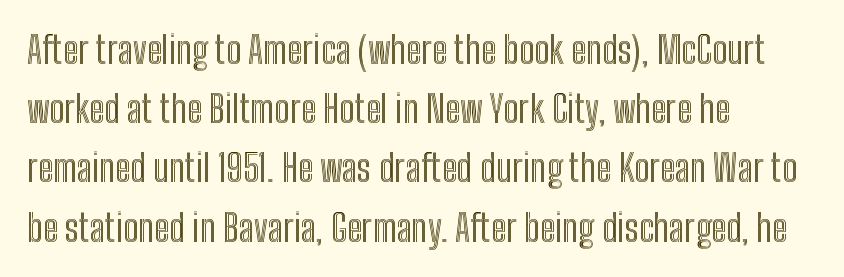
Q: Is the text italic (slanted)? A: No, it is upright.
Q: Is the text underlined? A: No.
Q: How is the paragraph aligned? A: Left-aligned.
Q: Is the spacing between letters normal or unusually wide? A: Normal.
Q: Is the spacing between lines tight, normal or loose? A: Normal.
Q: Width (condensed, normal, or wide)? A: Condensed.
Q: x-height? A: Medium.
Q: Monospaced? A: No.
